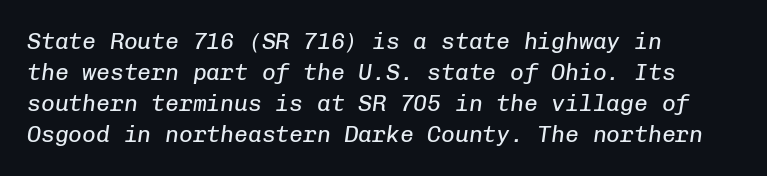
{"italic": "yes", "lean": "right", "slant_degrees": 8, "bold": "no", "underline": "no", "align": "left", "line_spacing": "normal", "line_spacing_ratio": 1.35, "letter_spacing": "normal", "letter_spacing_em": 0.0, "glyph_px": 23}
